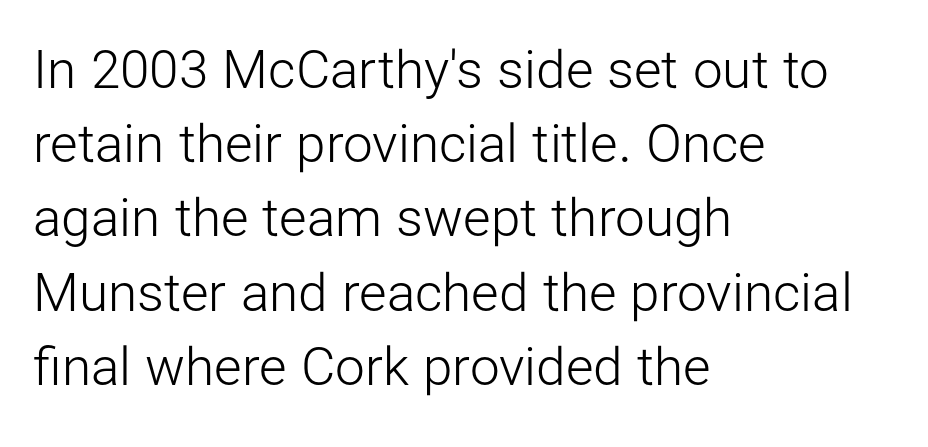
{"serif": "no", "italic": "no", "bold": "no", "weight": "light", "width": "normal", "stroke_contrast": "low", "x_height": "medium", "monospaced": "no", "underline": "no", "align": "left", "line_spacing": "normal", "line_spacing_ratio": 1.4, "letter_spacing": "normal", "letter_spacing_em": 0.0, "glyph_px": 53}
